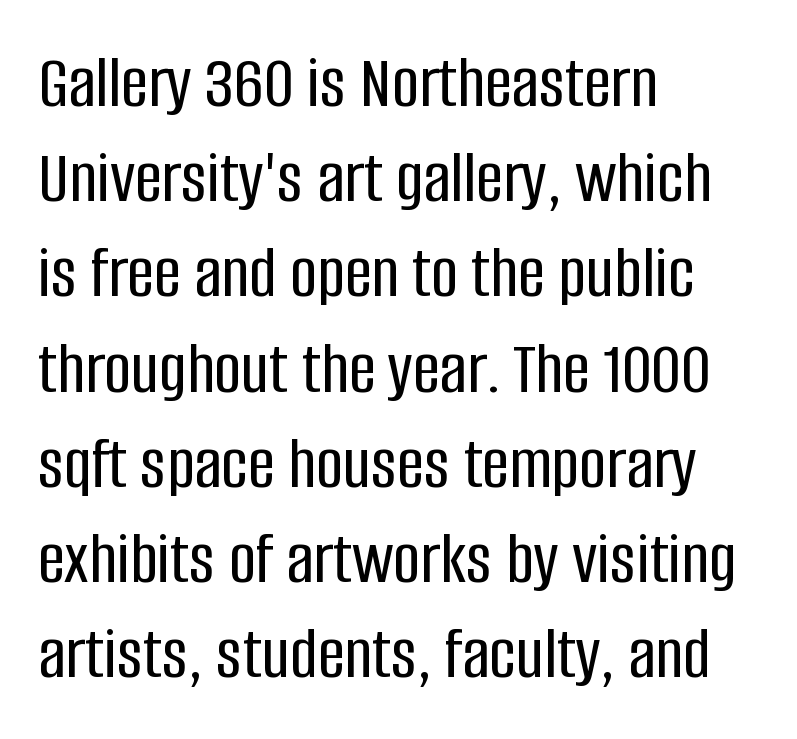
Q: Is the text italic (slanted)? A: No, it is upright.
Q: Is the typeface a serif or a sans-serif typeface? A: Sans-serif.
Q: Is the text underlined? A: No.
Q: How is the paragraph aligned? A: Left-aligned.
Q: Is the spacing between letters normal or unusually wide? A: Normal.
Q: Is the spacing between lines tight, normal or loose? A: Normal.
Q: Width (condensed, normal, or wide)? A: Condensed.
Q: Stroke contrast? A: Low.
Q: x-height? A: Large.
Q: Monospaced? A: No.
